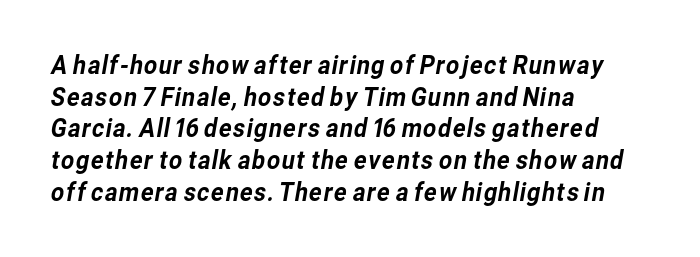
Q: Is the text underlined? A: No.
Q: How is the paragraph aligned? A: Left-aligned.
Q: Is the spacing between letters normal or unusually wide? A: Normal.
